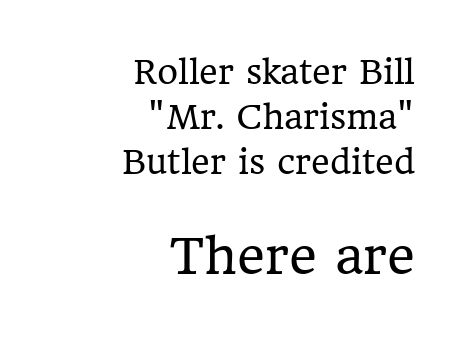
Q: Is the text bold? A: No.
Q: Is the text italic (slanted)? A: No, it is upright.
Q: Is the typeface a serif or a sans-serif typeface? A: Serif.
Q: Is the text underlined? A: No.
Q: How is the paragraph aligned? A: Right-aligned.
Q: Is the spacing between letters normal or unusually wide? A: Normal.
Q: Is the spacing between lines tight, normal or loose? A: Normal.
Q: Which block of text is set in a larger size, the first (top) or the second (bottom)? A: The second (bottom) one.
Q: Width (condensed, normal, or wide)? A: Normal.
Q: Stroke contrast? A: Low.
Q: x-height? A: Medium.
Q: Monospaced? A: No.
